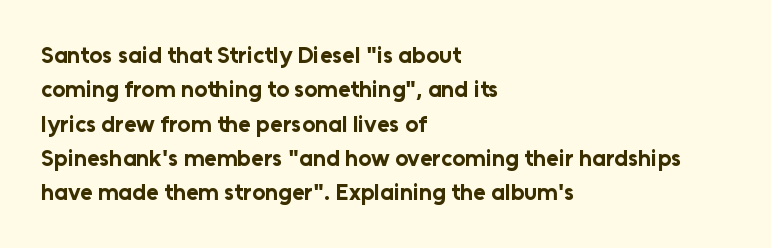
The image shows 23 px bold type, upright; set left-aligned, normal line spacing (1.49x), normal letter spacing, not underlined.
